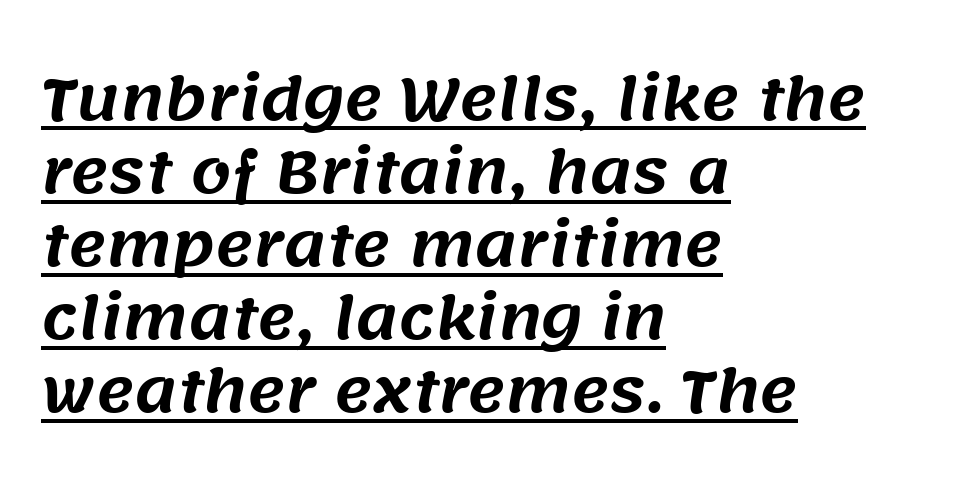
Q: Is the typeface a serif or a sans-serif typeface? A: Sans-serif.
Q: Is the text underlined? A: Yes.
Q: How is the paragraph aligned? A: Left-aligned.
Q: Is the spacing between letters normal or unusually wide? A: Normal.
Q: Is the spacing between lines tight, normal or loose? A: Normal.
Q: Width (condensed, normal, or wide)? A: Normal.
Q: Stroke contrast? A: Medium.
Q: x-height? A: Large.
Q: Monospaced? A: No.
